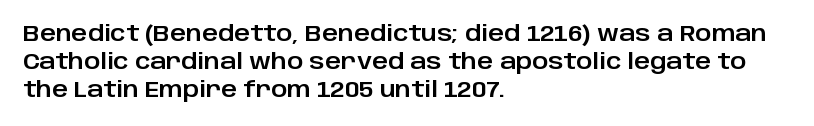
The image shows 22 px text type, upright; set left-aligned, normal line spacing (1.27x), normal letter spacing, not underlined.
